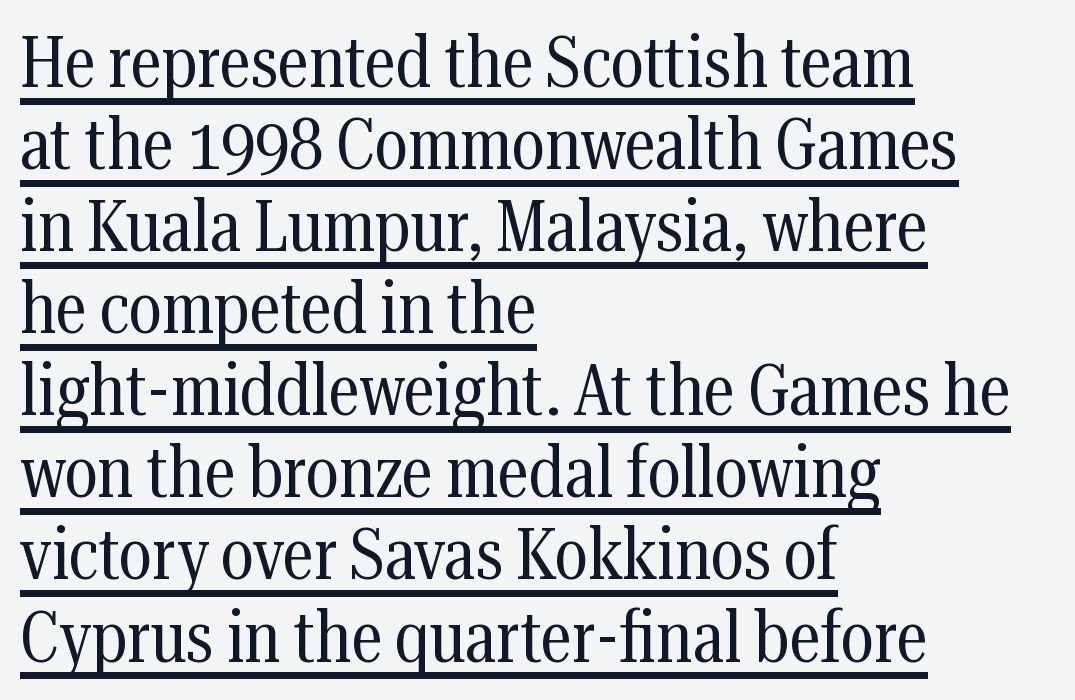
Q: Is the text bold? A: No.
Q: Is the text italic (slanted)? A: No, it is upright.
Q: Is the typeface a serif or a sans-serif typeface? A: Serif.
Q: Is the text underlined? A: Yes.
Q: How is the paragraph aligned? A: Left-aligned.
Q: Is the spacing between letters normal or unusually wide? A: Normal.
Q: Is the spacing between lines tight, normal or loose? A: Tight.
Q: Width (condensed, normal, or wide)? A: Condensed.
Q: Stroke contrast? A: Medium.
Q: x-height? A: Medium.
Q: Monospaced? A: No.
